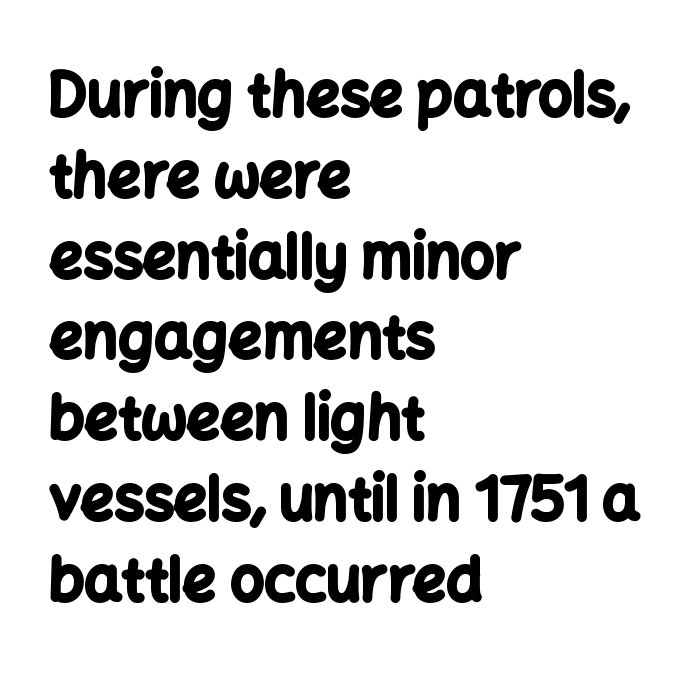
Unmarked baselines from the first word to the last. Between one letter and the next there's only the usual sliver of space. A typesetter would call this proportional, since set widths differ per character. Every stem runs plumb, perpendicular to the baseline. Letterform terminals end flat and unadorned throughout the passage. Line starts are locked; line ends wander.
